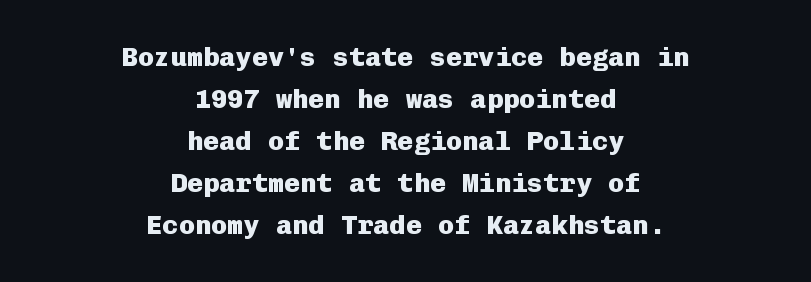
Q: Is the text bold? A: Yes.
Q: Is the text italic (slanted)? A: No, it is upright.
Q: Is the text underlined? A: No.
Q: How is the paragraph aligned? A: Centered.
Q: Is the spacing between letters normal or unusually wide? A: Normal.
Q: Is the spacing between lines tight, normal or loose? A: Normal.
